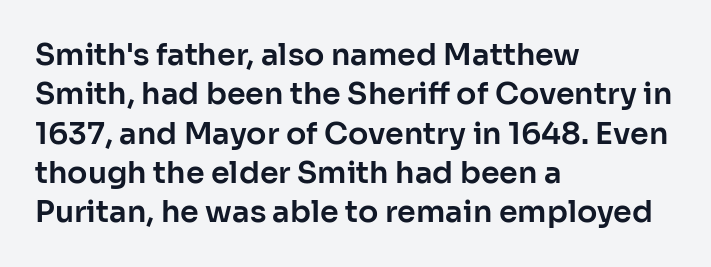
Letters rest on an invisible, unmarked baseline. Baseline-to-baseline distance is the conventional proportion of letter height. Nothing sits at the stroke ends, so this counts as sans-serif. How are the letters spaced? Ordinarily, with no added tracking.
